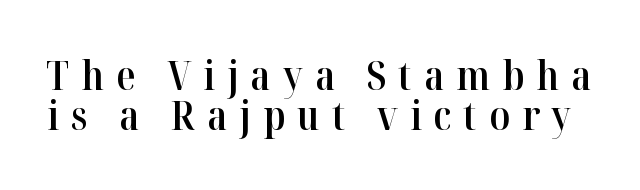
The image shows 40 px semibold serif type, upright; set tight line spacing (1.01x), unusually wide letter spacing (+0.3 em), not underlined; high stroke contrast and a medium x-height.
